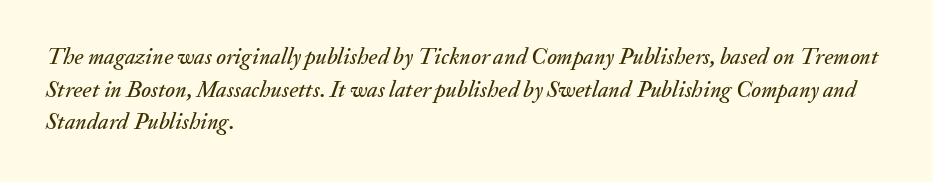
Q: Is the text italic (slanted)? A: Yes, it leans right by about 20 degrees.
Q: Is the text underlined? A: No.
Q: How is the paragraph aligned? A: Left-aligned.
Q: Is the spacing between letters normal or unusually wide? A: Normal.
Q: Is the spacing between lines tight, normal or loose? A: Normal.
